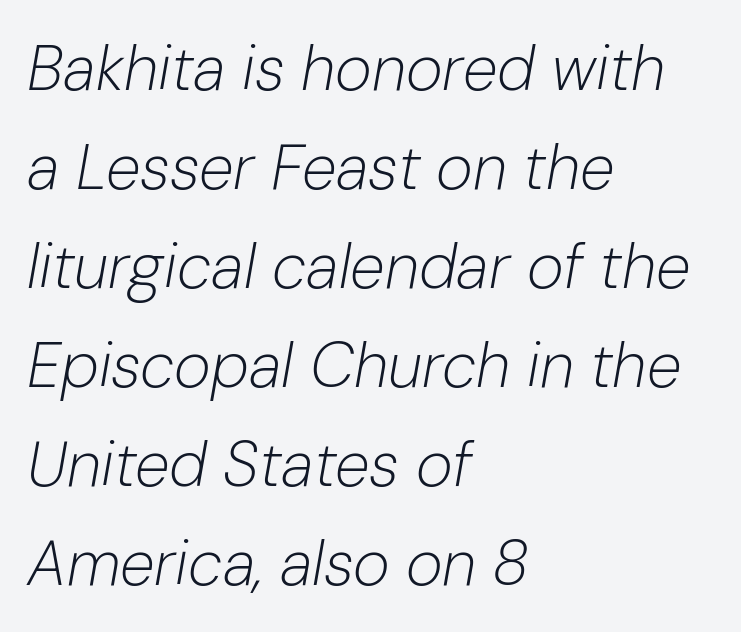
Q: Is the text bold? A: No.
Q: Is the text italic (slanted)? A: Yes, it leans right by about 10 degrees.
Q: Is the text underlined? A: No.
Q: How is the paragraph aligned? A: Left-aligned.
Q: Is the spacing between letters normal or unusually wide? A: Normal.
Q: Is the spacing between lines tight, normal or loose? A: Normal.
Q: Width (condensed, normal, or wide)? A: Normal.
Q: Stroke contrast? A: Low.
Q: x-height? A: Medium.
Q: Monospaced? A: No.
